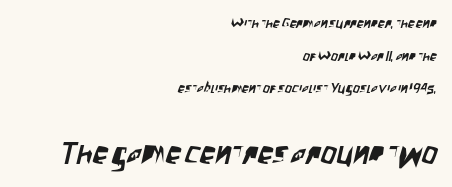
The image shows 31 px condensed sans-serif type; set right-aligned, loose line spacing (2.33x), normal letter spacing, not underlined; the second (bottom) block is 2.21x larger; low stroke contrast and a large x-height.
